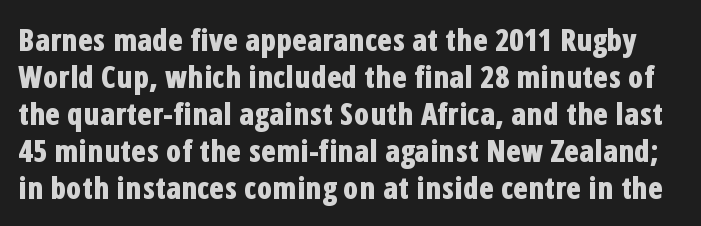
The image shows 30 px bold, condensed sans-serif type, upright; set line spacing 1.23x, normal letter spacing, not underlined; low stroke contrast and a medium x-height.
